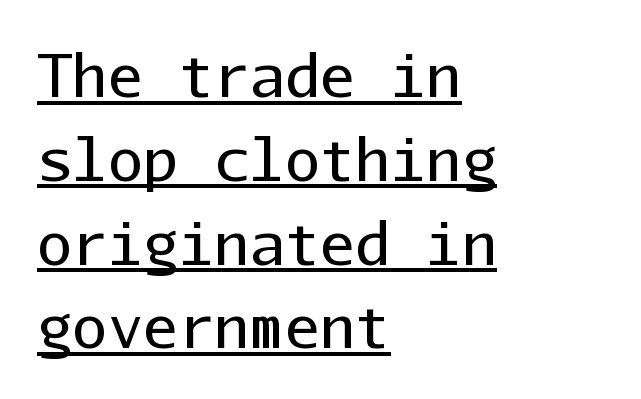
Q: Is the text bold? A: No.
Q: Is the text italic (slanted)? A: No, it is upright.
Q: Is the typeface a serif or a sans-serif typeface? A: Sans-serif.
Q: Is the text underlined? A: Yes.
Q: How is the paragraph aligned? A: Left-aligned.
Q: Is the spacing between letters normal or unusually wide? A: Normal.
Q: Is the spacing between lines tight, normal or loose? A: Normal.
Q: Width (condensed, normal, or wide)? A: Normal.
Q: Stroke contrast? A: Low.
Q: x-height? A: Medium.
Q: Monospaced? A: Yes.
